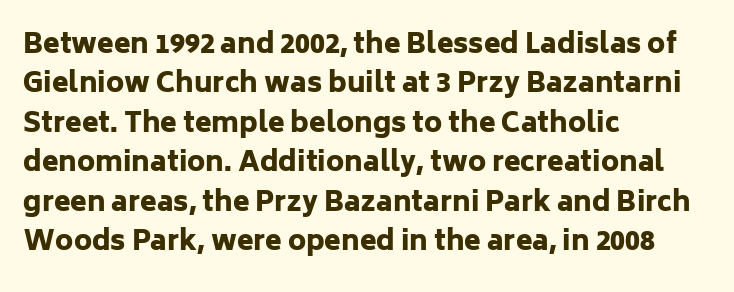
Q: Is the text bold? A: Yes.
Q: Is the text italic (slanted)? A: No, it is upright.
Q: Is the text underlined? A: No.
Q: How is the paragraph aligned? A: Left-aligned.
Q: Is the spacing between letters normal or unusually wide? A: Normal.
Q: Is the spacing between lines tight, normal or loose? A: Normal.
